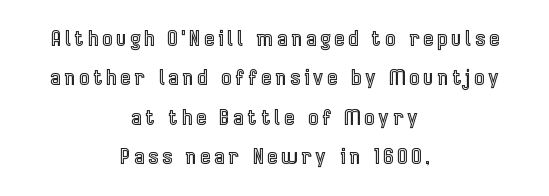
The image shows 21 px text type, upright; set centered, line spacing 1.88x, unusually wide letter spacing (+0.2 em), not underlined.
